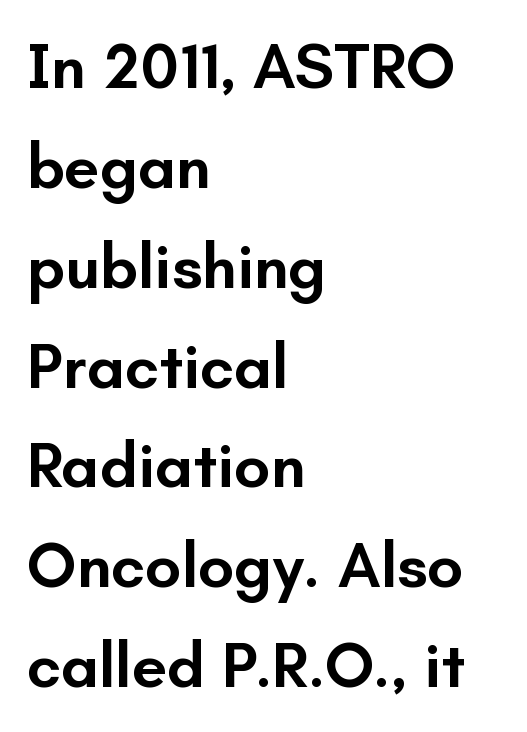
Q: Is the text bold? A: Semi-bold.
Q: Is the text italic (slanted)? A: No, it is upright.
Q: Is the typeface a serif or a sans-serif typeface? A: Sans-serif.
Q: Is the text underlined? A: No.
Q: How is the paragraph aligned? A: Left-aligned.
Q: Is the spacing between letters normal or unusually wide? A: Normal.
Q: Is the spacing between lines tight, normal or loose? A: Normal.
Q: Width (condensed, normal, or wide)? A: Normal.
Q: Stroke contrast? A: Low.
Q: x-height? A: Small.
Q: Monospaced? A: No.
